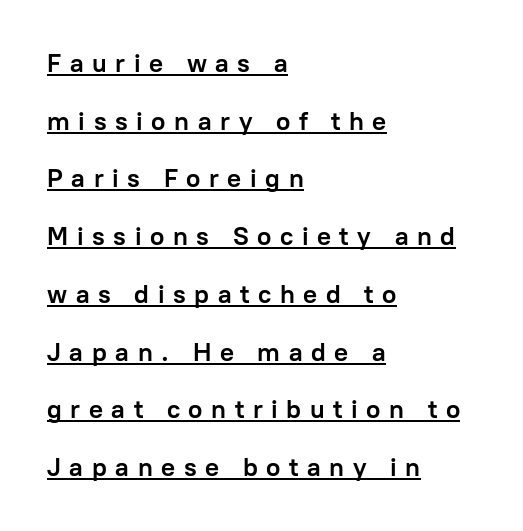
The image shows 26 px bold type, upright; set left-aligned, loose line spacing (2.22x), unusually wide letter spacing (+0.33 em), underlined.
